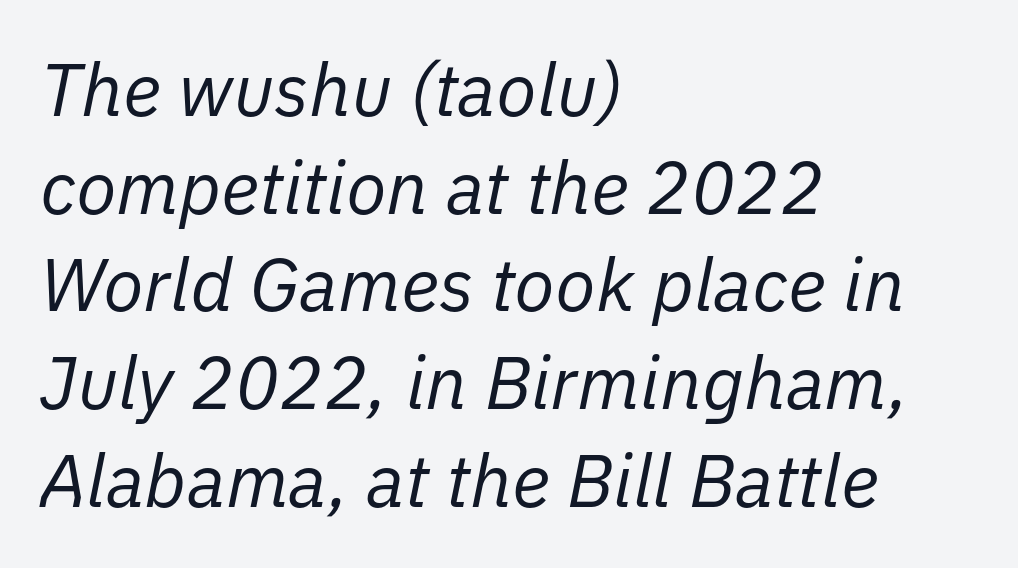
{"italic": "yes", "lean": "right", "slant_degrees": 11, "bold": "no", "weight": "regular", "width": "normal", "stroke_contrast": "low", "x_height": "medium", "monospaced": "no", "underline": "no", "align": "left", "line_spacing": "normal", "line_spacing_ratio": 1.32, "letter_spacing": "normal", "letter_spacing_em": 0.0, "glyph_px": 74}
